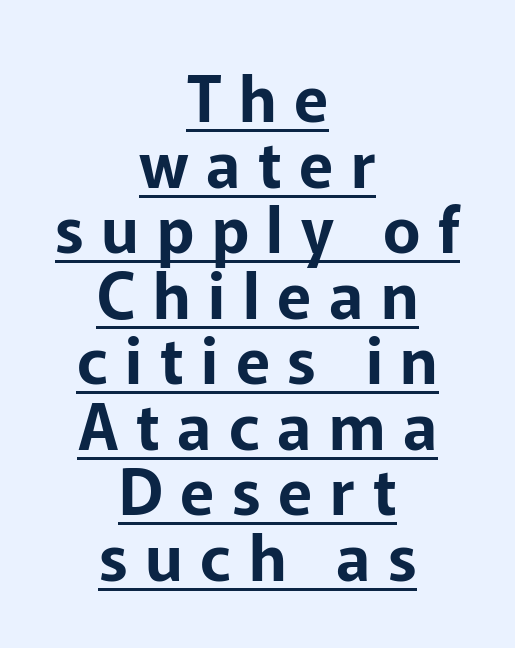
The image shows 63 px sans-serif type, upright; set centered, tight line spacing (1.04x), unusually wide letter spacing (+0.28 em), underlined; low stroke contrast and a medium x-height.
